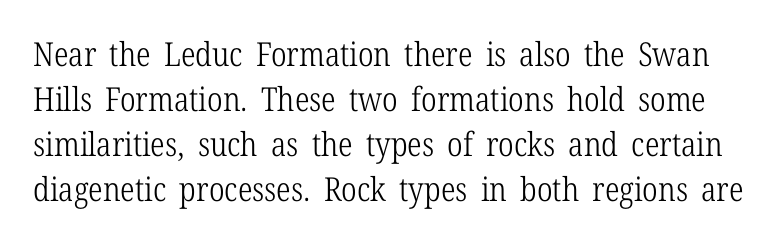
A roman cut, with each character standing at attention. The strokes are not fattened; the text isn't bold. Is the letter spacing exaggerated? No — it looks like the ordinary default. Letterform terminals end in serifs throughout the passage.
